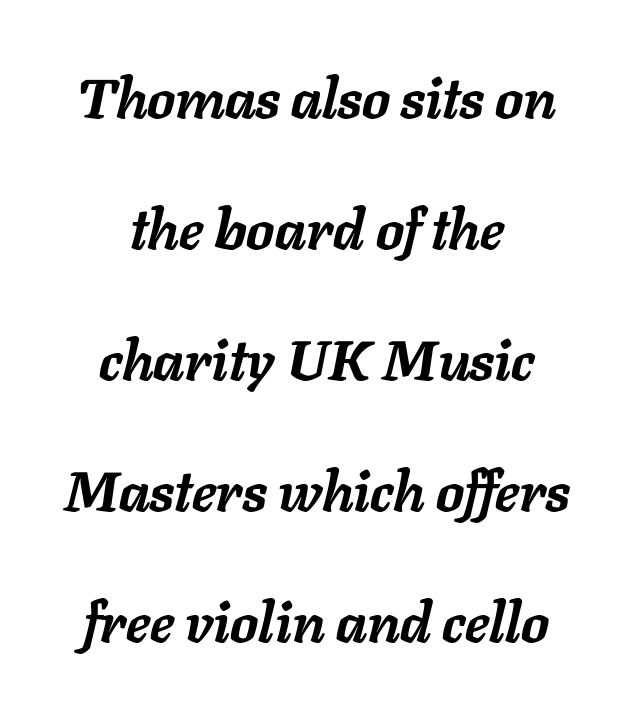
Compared with a flush-left layout, this one balances lines on the center instead. These lines were composed using italics. Spacing between characters is what you'd get straight out of the box. Do the characters align in a grid? No, the font is proportional. Weight: bold. Airy leading.
